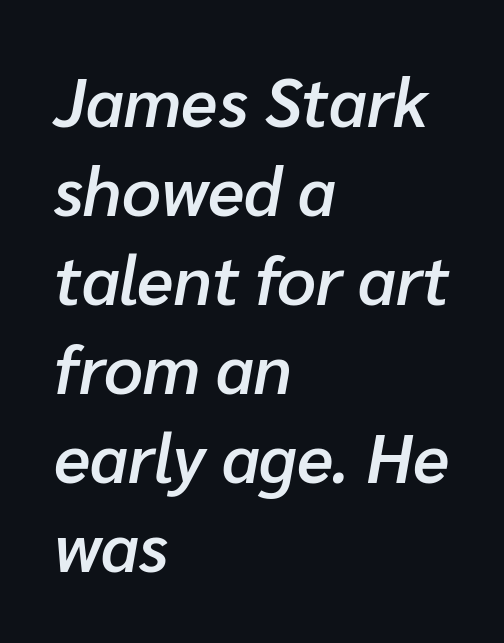
The passage shown has conventional tracking throughout. Quick note: underline off. The line-height multiplier appears to be the usual default. The letters are semibold — heavier than regular but short of a full bold. Varying glyph widths throughout — classic text-font behaviour. Every character sits at an angle, as italics do.
